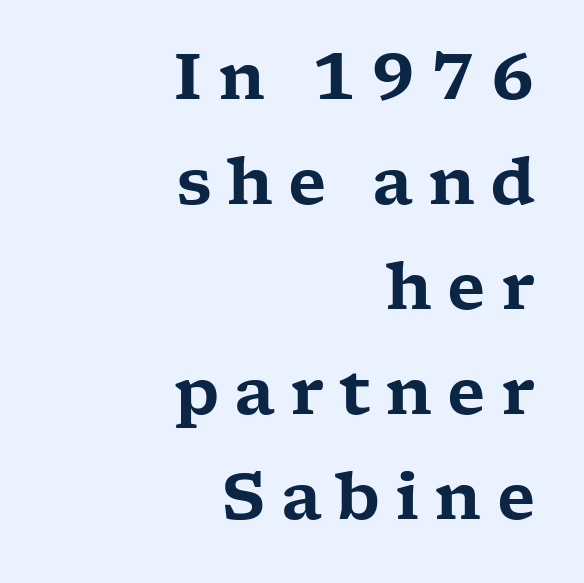
The image shows 64 px wide serif type, upright; set right-aligned, normal line spacing (1.64x), unusually wide letter spacing (+0.23 em), not underlined; low stroke contrast and a medium x-height.
